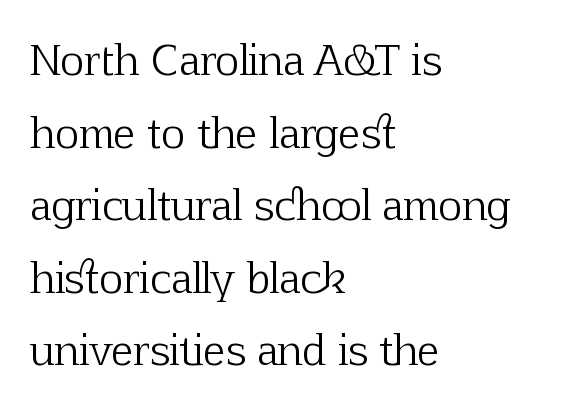
{"serif": "yes", "italic": "no", "bold": "no", "weight": "light", "width": "normal", "stroke_contrast": "low", "x_height": "medium", "monospaced": "no", "underline": "no", "align": "left", "line_spacing_ratio": 1.77, "letter_spacing": "normal", "letter_spacing_em": 0.0, "glyph_px": 41}
